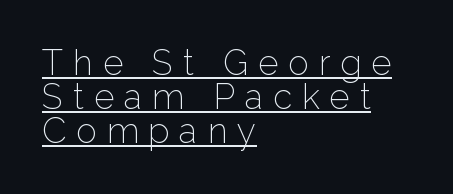
Q: Is the text bold? A: No.
Q: Is the text italic (slanted)? A: No, it is upright.
Q: Is the typeface a serif or a sans-serif typeface? A: Sans-serif.
Q: Is the text underlined? A: Yes.
Q: How is the paragraph aligned? A: Left-aligned.
Q: Is the spacing between letters normal or unusually wide? A: Unusually wide.
Q: Is the spacing between lines tight, normal or loose? A: Tight.
Q: Width (condensed, normal, or wide)? A: Normal.
Q: Stroke contrast? A: Low.
Q: x-height? A: Medium.
Q: Monospaced? A: No.
